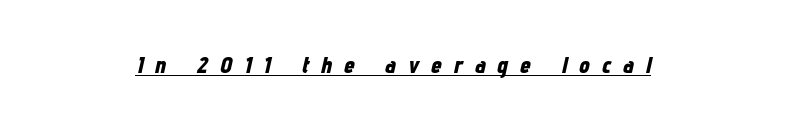
In designer terms, the underline attribute is active on this setting. Style check: oblique. Is the type bold? Yes — the strokes are clearly thick and heavy. Compared with a flush-left layout, this one balances lines on the center instead.
